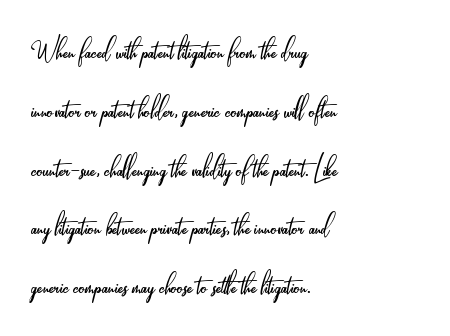
{"serif": "no", "bold": "no", "weight": "light", "width": "condensed", "stroke_contrast": "low", "x_height": "small", "monospaced": "no", "underline": "no", "align": "left", "line_spacing": "normal", "line_spacing_ratio": 1.59, "letter_spacing": "normal", "letter_spacing_em": 0.0, "glyph_px": 37}
